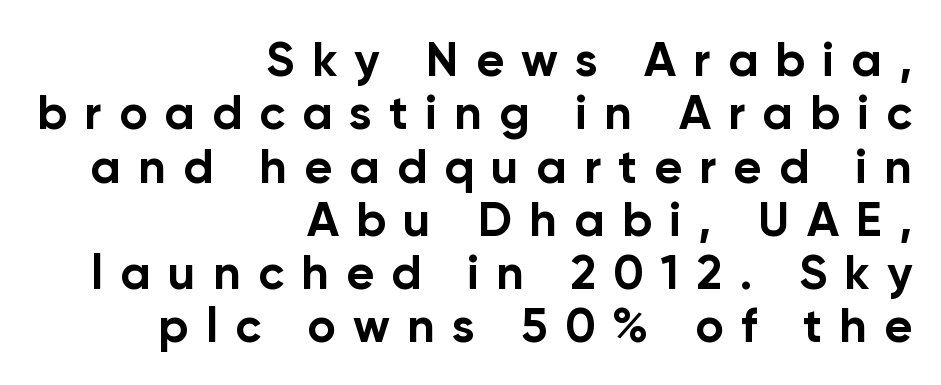
The image shows 48 px bold sans-serif type, upright; set right-aligned, tight line spacing (1.11x), unusually wide letter spacing (+0.36 em), not underlined; low stroke contrast and a medium x-height.
